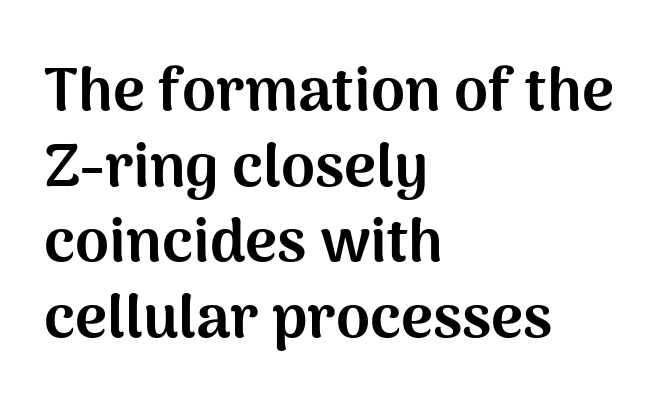
Line starts are locked; line ends wander. These words are printed bold, with thick strokes throughout. Underlining? Definitely not there. The gaps between neighbouring characters are ordinary and unremarkable. The specimen reads as upright at a glance. The letters advance in unequal steps, a hallmark of proportional type.
